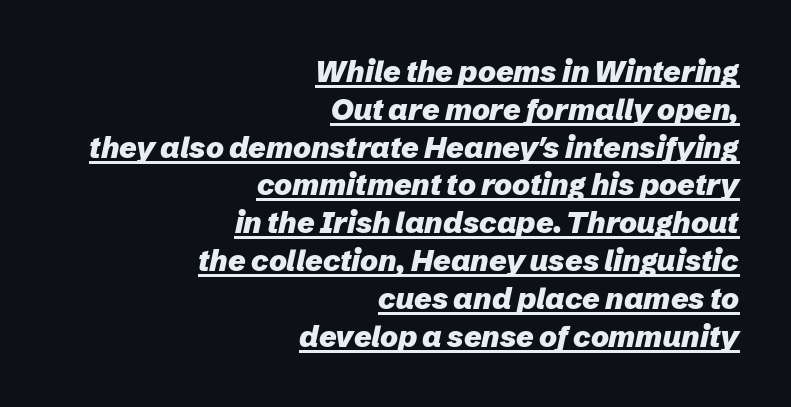
Q: Is the text bold? A: Yes.
Q: Is the text italic (slanted)? A: Yes, it leans right by about 12 degrees.
Q: Is the text underlined? A: Yes.
Q: How is the paragraph aligned? A: Right-aligned.
Q: Is the spacing between letters normal or unusually wide? A: Normal.
Q: Is the spacing between lines tight, normal or loose? A: Normal.
Q: Width (condensed, normal, or wide)? A: Normal.
Q: Stroke contrast? A: Low.
Q: x-height? A: Medium.
Q: Monospaced? A: No.
